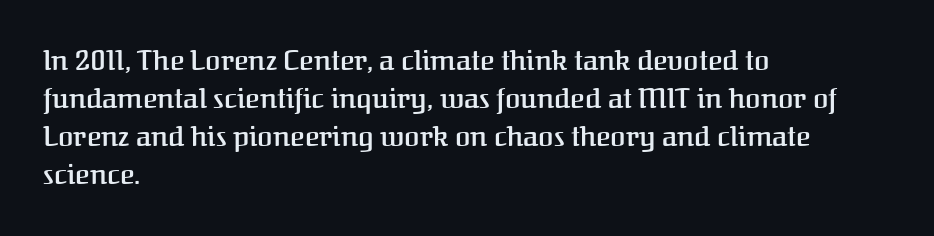
A somewhat darkened texture: the type is semibold rather than bold. Quick note: interline space is typical. Posture: vertical. Spacing verdict: proportional, widths tailored to each character. The horizontal fit of the characters is conventional and even. Quick note: underline off.
